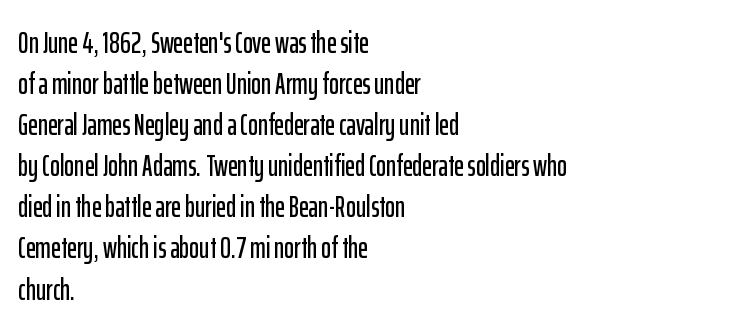
{"serif": "no", "italic": "no", "width": "condensed", "stroke_contrast": "low", "x_height": "medium", "monospaced": "no", "underline": "no", "align": "left", "line_spacing": "normal", "line_spacing_ratio": 1.37, "letter_spacing": "normal", "letter_spacing_em": 0.0, "glyph_px": 30}
